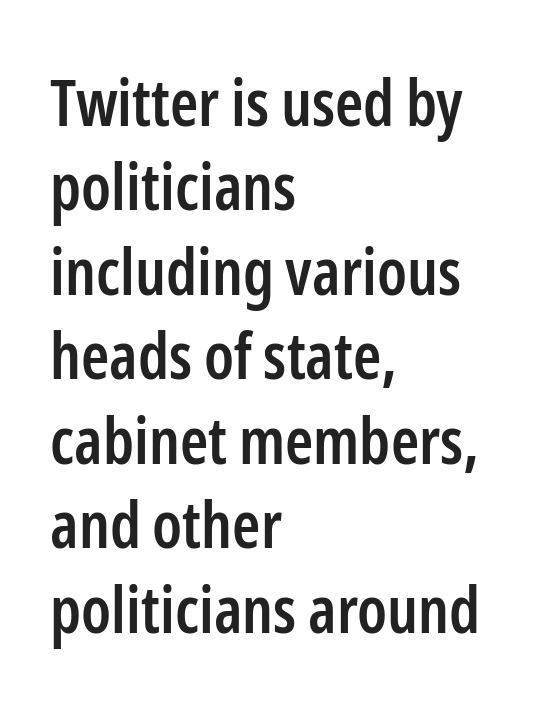
{"serif": "no", "italic": "no", "bold": "semi", "weight": "semibold", "width": "condensed", "stroke_contrast": "low", "x_height": "medium", "monospaced": "no", "underline": "no", "align": "left", "line_spacing": "normal", "line_spacing_ratio": 1.32, "letter_spacing": "normal", "letter_spacing_em": 0.0, "glyph_px": 64}
